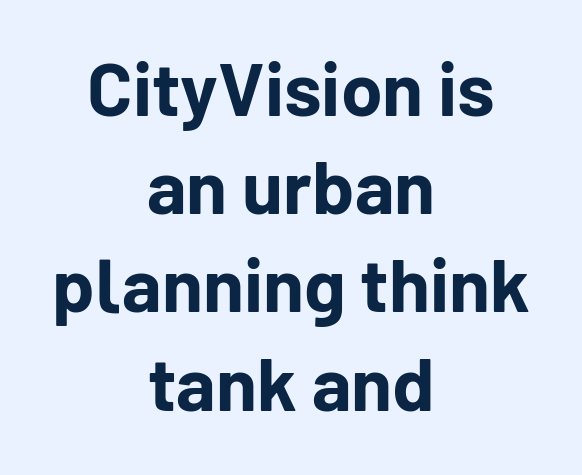
The space directly below the letters is spotless. Interline gaps are of average width in this sample. The passage shown is typed in a proportional face where columns would drift. Designer's note — italics off, roman on.
